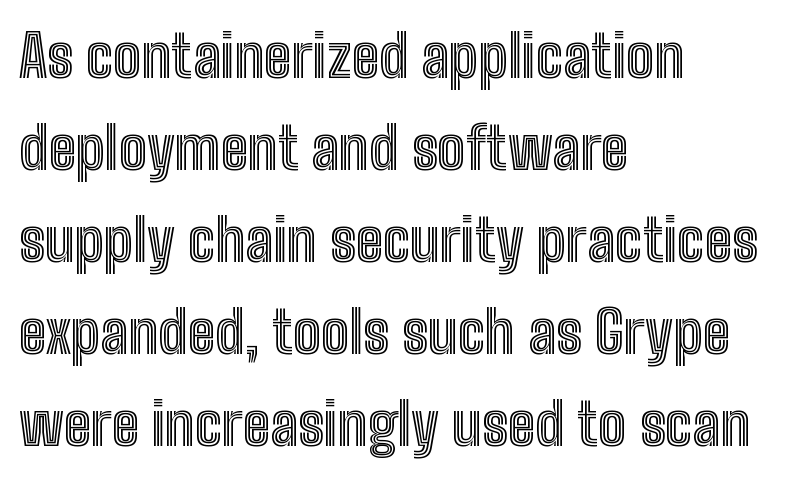
Q: Is the text italic (slanted)? A: No, it is upright.
Q: Is the text underlined? A: No.
Q: How is the paragraph aligned? A: Left-aligned.
Q: Is the spacing between letters normal or unusually wide? A: Normal.
Q: Is the spacing between lines tight, normal or loose? A: Normal.
Q: Width (condensed, normal, or wide)? A: Condensed.
Q: x-height? A: Medium.
Q: Monospaced? A: No.
